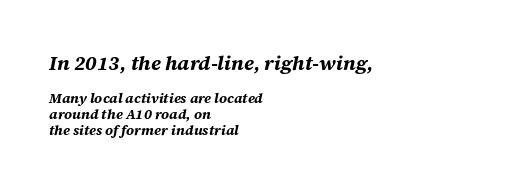
The space between consecutive lines is stingy. These lines were composed using italics. These lines are set flush left with a ragged right edge. Look at the stroke-to-counter ratio: heavy, a bold. The passage shown begins with its larger block and ends with its smaller one. Look at the tracking — it's just the regular setting, nothing added.
